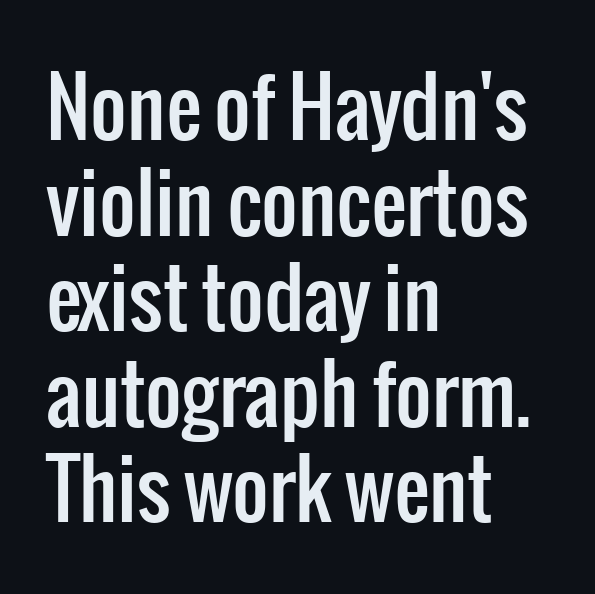
The image shows 79 px condensed sans-serif type, upright; set left-aligned, line spacing 1.21x, normal letter spacing, not underlined; low stroke contrast and a medium x-height.
